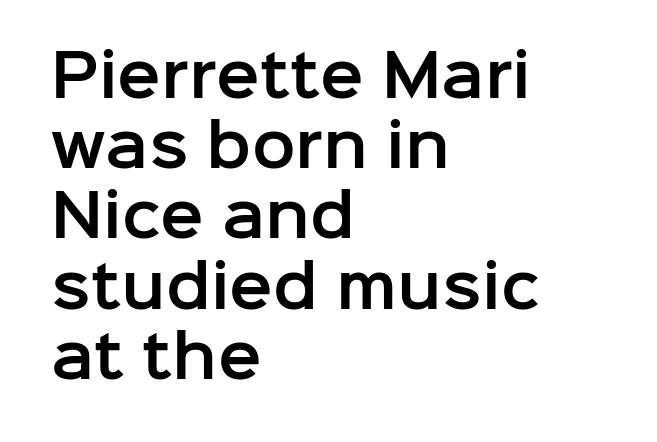
Note the varied advance widths — an 'i' is clearly narrower than an 'm'. The typeface chosen for these lines omits serifs. Is the letter spacing exaggerated? No — it looks like the ordinary default. Descenders hang freely into open space. Nope, not italic — everything's standing straight.
